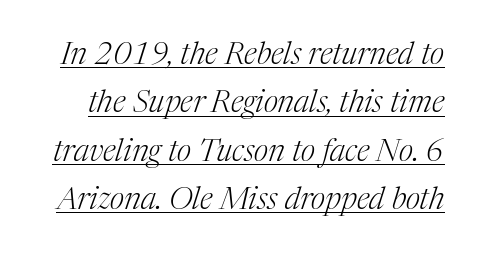
{"serif": "yes", "italic": "yes", "lean": "right", "slant_degrees": 17, "bold": "no", "weight": "light", "width": "normal", "stroke_contrast": "medium", "x_height": "medium", "monospaced": "no", "underline": "yes", "line_spacing": "normal", "line_spacing_ratio": 1.56, "letter_spacing": "normal", "letter_spacing_em": 0.0, "glyph_px": 31}
